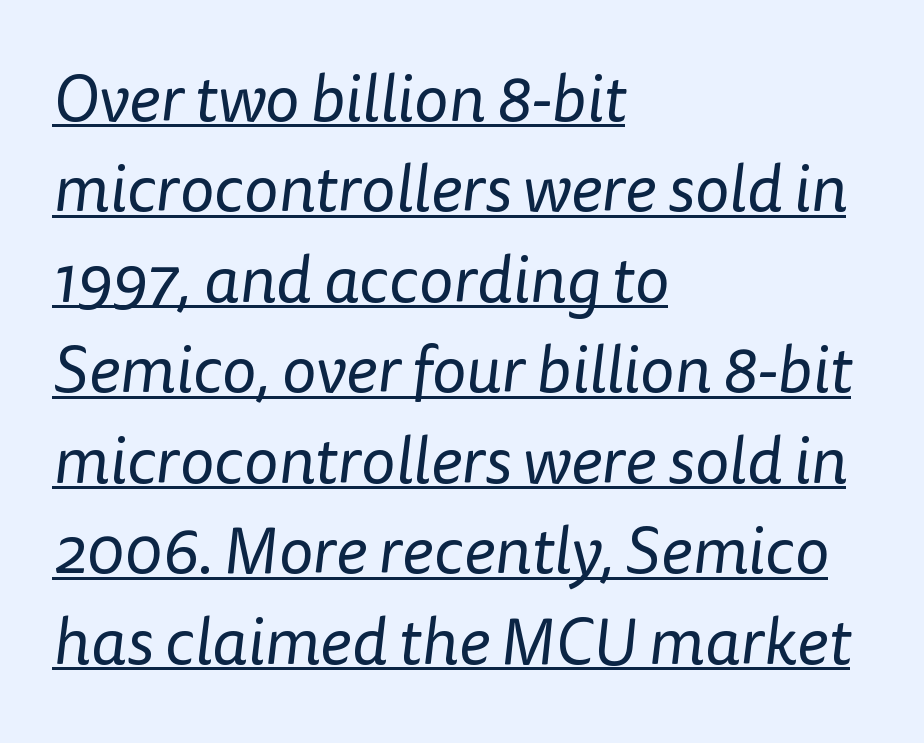
Q: Is the text bold? A: No.
Q: Is the typeface a serif or a sans-serif typeface? A: Sans-serif.
Q: Is the text underlined? A: Yes.
Q: How is the paragraph aligned? A: Left-aligned.
Q: Is the spacing between letters normal or unusually wide? A: Normal.
Q: Is the spacing between lines tight, normal or loose? A: Normal.
Q: Width (condensed, normal, or wide)? A: Normal.
Q: Stroke contrast? A: Low.
Q: x-height? A: Medium.
Q: Monospaced? A: No.
